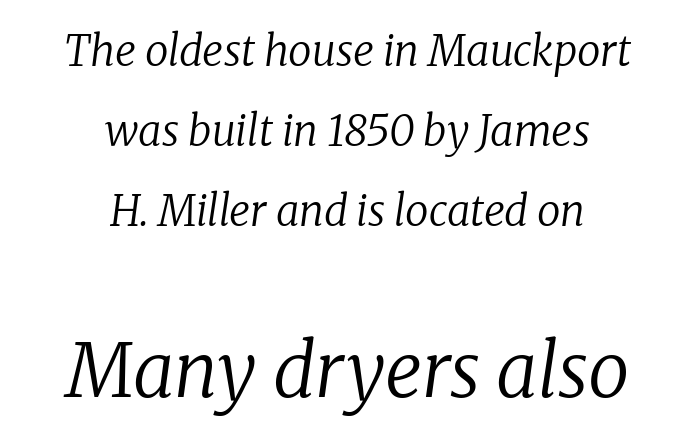
The image shows 74 px regular-weight serif type, italic (leaning right); set centered, loose line spacing (1.91x), normal letter spacing, not underlined; the second (bottom) block is 1.76x larger; low stroke contrast and a medium x-height.
